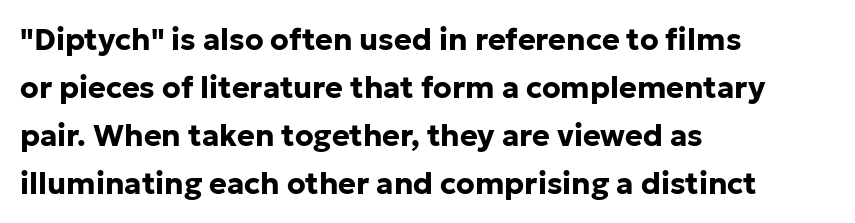
{"serif": "no", "italic": "no", "bold": "yes", "weight": "bold", "width": "normal", "stroke_contrast": "low", "x_height": "medium", "monospaced": "no", "underline": "no", "align": "left", "line_spacing": "normal", "line_spacing_ratio": 1.6, "letter_spacing": "normal", "letter_spacing_em": 0.0, "glyph_px": 30}
